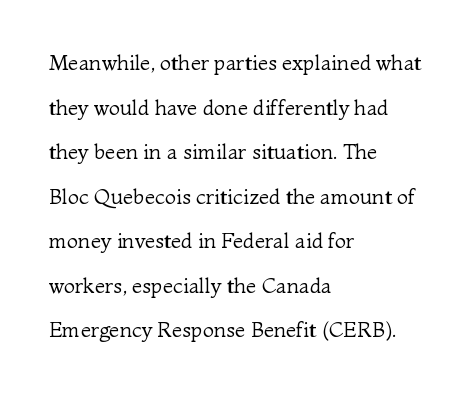
{"italic": "no", "bold": "no", "underline": "no", "align": "left", "line_spacing": "loose", "line_spacing_ratio": 2.12, "letter_spacing": "normal", "letter_spacing_em": 0.0, "glyph_px": 21}
